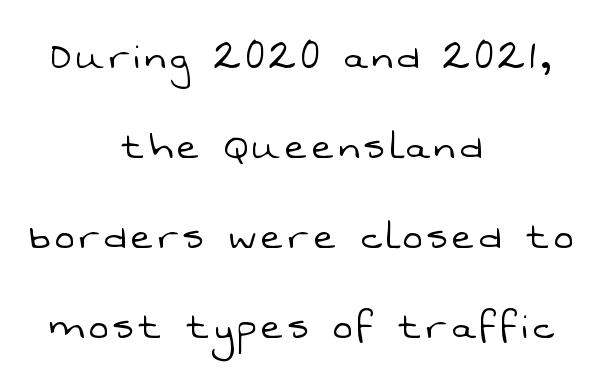
The baseline area is clear. The weight tops out at a normal text grade. Spacing verdict: proportional, widths tailored to each character. These lines are centered, leaving both edges ragged.
